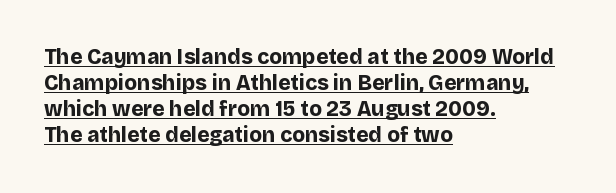
The image shows 21 px bold type, upright; set left-aligned, line spacing 1.24x, normal letter spacing, underlined.
